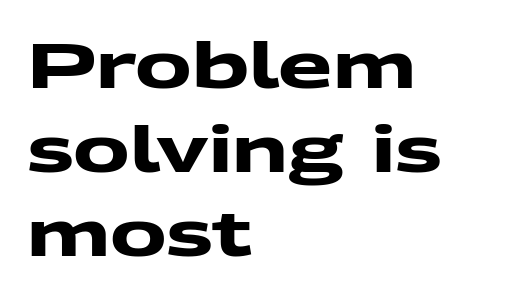
A bare baseline throughout the passage. Normally led — the rows are evenly, conventionally spaced. Caption: multi-line text, flush left, ragged right. Character widths vary here, with narrow letters taking less room than wide ones.
